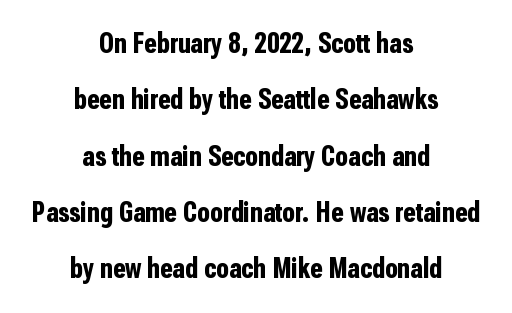
The image shows 29 px bold, condensed sans-serif type, upright; set centered, loose line spacing (1.94x), normal letter spacing, not underlined; low stroke contrast and a medium x-height.
